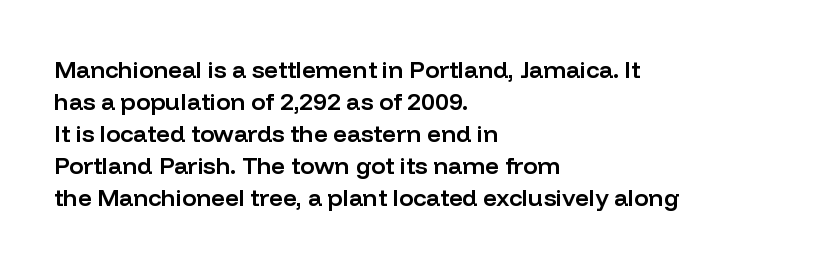
The foot of each line stays bare and open. Weight check: semibold — heavier than regular, not quite bold. Summary of vertical rhythm: regular, with standard interline spacing. Alignment: flush left.
